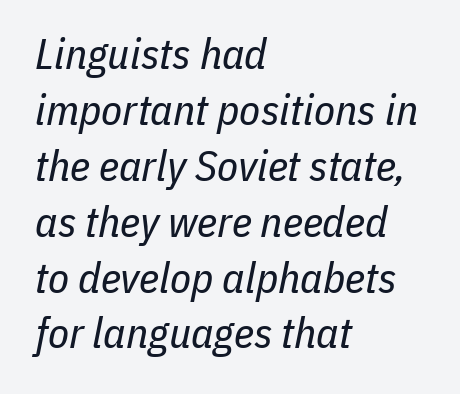
Q: Is the text bold? A: No.
Q: Is the text italic (slanted)? A: Yes, it leans right by about 11 degrees.
Q: Is the text underlined? A: No.
Q: How is the paragraph aligned? A: Left-aligned.
Q: Is the spacing between letters normal or unusually wide? A: Normal.
Q: Is the spacing between lines tight, normal or loose? A: Normal.
Q: Width (condensed, normal, or wide)? A: Condensed.
Q: Stroke contrast? A: Low.
Q: x-height? A: Medium.
Q: Monospaced? A: No.
